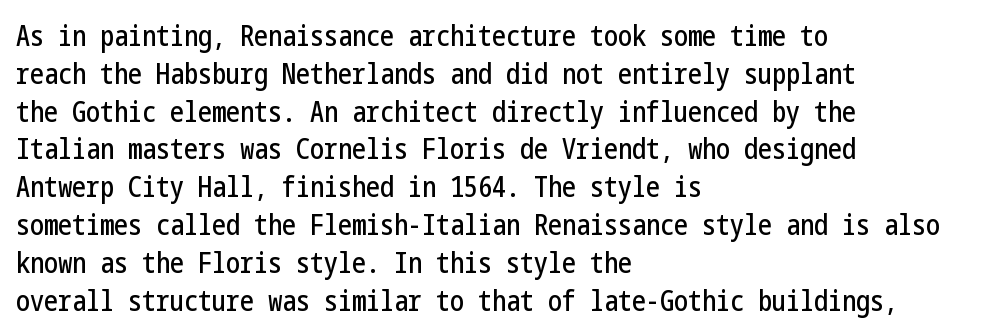
The image shows 28 px condensed sans-serif type, upright; set left-aligned, normal line spacing (1.35x), normal letter spacing, not underlined; low stroke contrast and a medium x-height.
